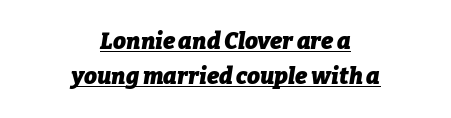
The image shows 23 px bold type, italic (leaning right); set centered, normal line spacing (1.51x), normal letter spacing, underlined.
